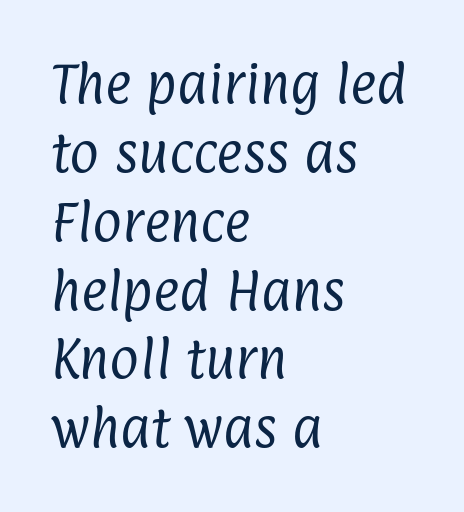
The image shows 45 px regular-weight, condensed sans-serif type; set left-aligned, normal line spacing (1.53x), normal letter spacing, not underlined; low stroke contrast and a medium x-height.
